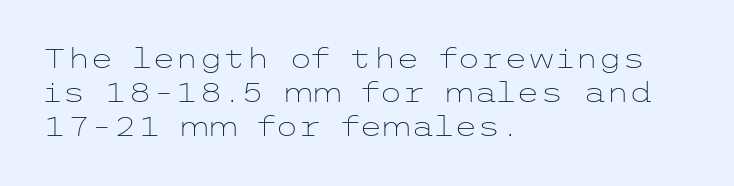
{"italic": "no", "bold": "no", "underline": "no", "align": "left", "line_spacing": "normal", "line_spacing_ratio": 1.26, "letter_spacing": "normal", "letter_spacing_em": 0.0, "glyph_px": 27}
